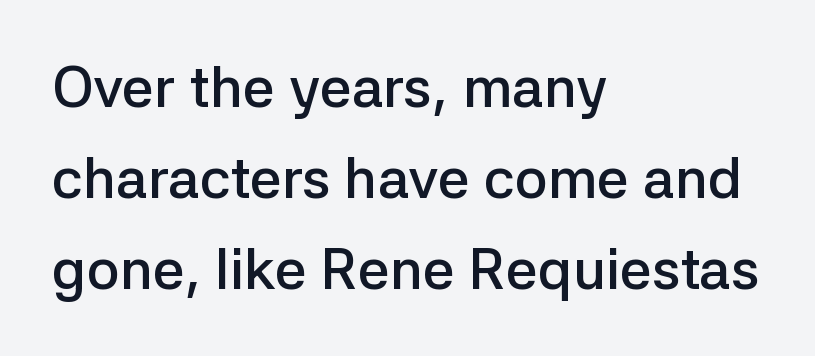
I'd call this a sans setting — the letters go barefoot. Caption: multi-line text, flush left, ragged right. Type without underlining. The horizontal fit of the characters is conventional and even.
